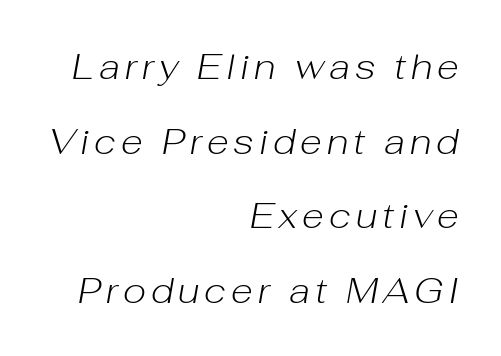
{"italic": "yes", "lean": "right", "slant_degrees": 10, "bold": "no", "weight": "light", "width": "normal", "stroke_contrast": "low", "x_height": "medium", "monospaced": "no", "underline": "no", "align": "right", "line_spacing": "loose", "line_spacing_ratio": 2.07, "glyph_px": 36}
